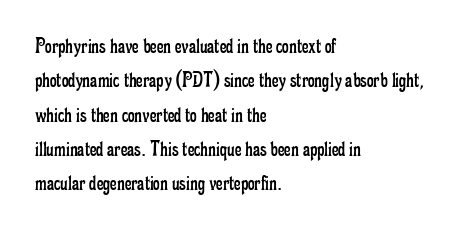
The vertical gap from one line to the next is medium. These lines were composed using upright roman letters. Horizontal alignment here is leftward, the default for most running prose. The gaps between neighbouring characters are ordinary and unremarkable. Weight: regular or lighter.
